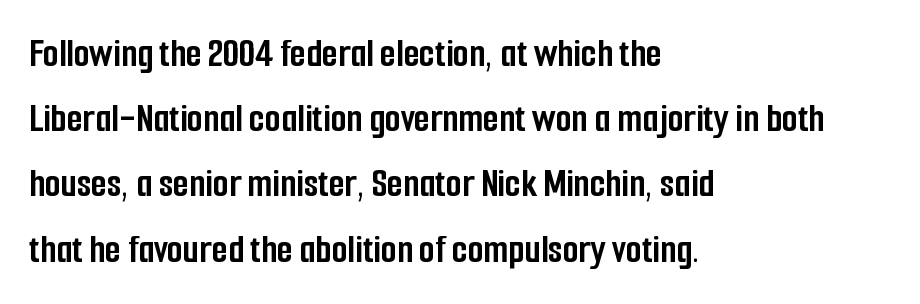
{"serif": "no", "italic": "no", "bold": "yes", "weight": "semibold", "width": "condensed", "stroke_contrast": "low", "x_height": "medium", "monospaced": "no", "underline": "no", "align": "left", "line_spacing": "normal", "line_spacing_ratio": 1.59, "letter_spacing": "normal", "letter_spacing_em": 0.0, "glyph_px": 41}
